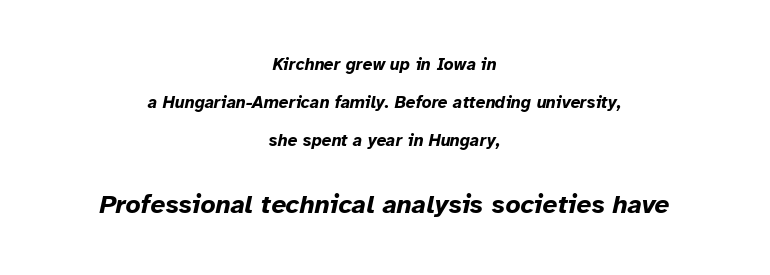
Q: Is the text bold? A: Yes.
Q: Is the text italic (slanted)? A: Yes, it leans right by about 12 degrees.
Q: Is the text underlined? A: No.
Q: How is the paragraph aligned? A: Centered.
Q: Is the spacing between letters normal or unusually wide? A: Normal.
Q: Is the spacing between lines tight, normal or loose? A: Loose.
Q: Which block of text is set in a larger size, the first (top) or the second (bottom)? A: The second (bottom) one.
